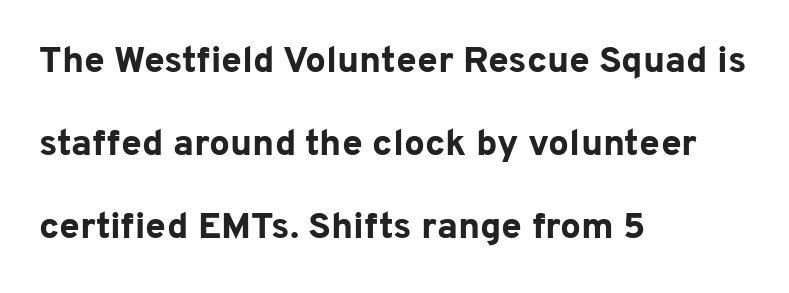
This rendering uses left alignment, leaving the right contour irregular. The line-height multiplier appears high, well above default. The rendering uses natural spacing where letterforms have individual widths. These lines are composed in type without serifs. Rule under the text: the space is simply empty.
